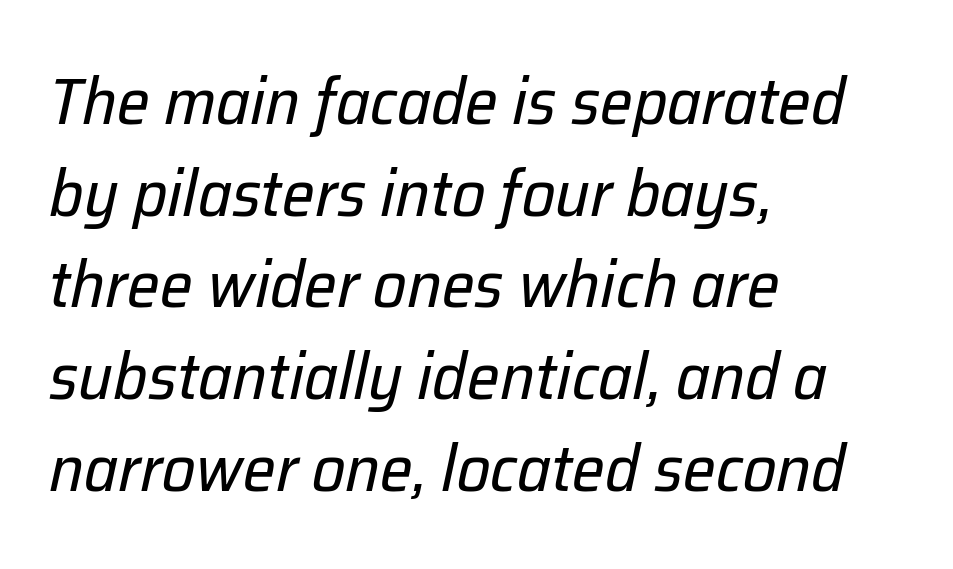
The glyphs look as if they've been sheared to an angle. The strokes are not fattened; the text isn't bold. Do the characters align in a grid? No, the font is proportional. Leading: standard.
